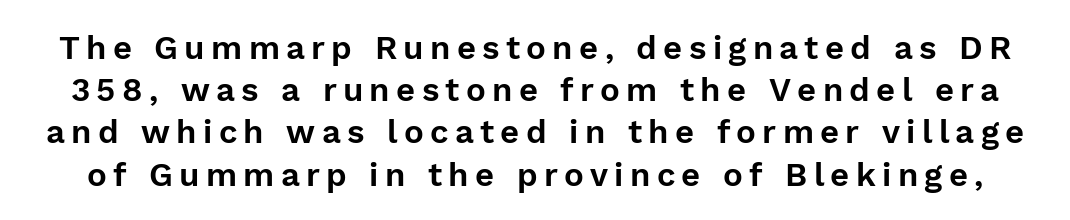
{"serif": "no", "italic": "no", "width": "normal", "stroke_contrast": "low", "x_height": "medium", "monospaced": "no", "underline": "no", "line_spacing": "normal", "line_spacing_ratio": 1.28, "glyph_px": 33}
